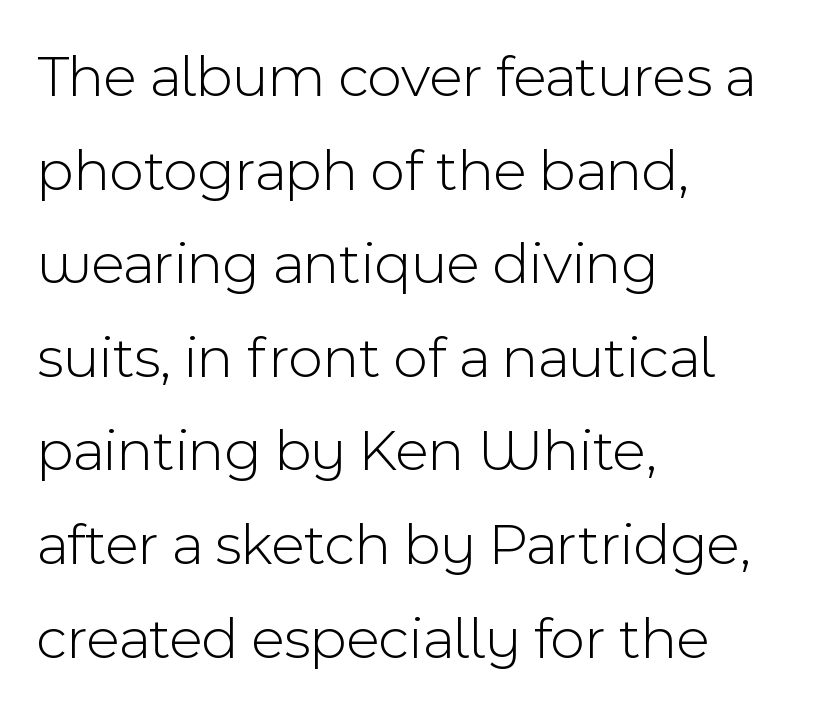
Q: Is the text bold? A: No.
Q: Is the text italic (slanted)? A: No, it is upright.
Q: Is the typeface a serif or a sans-serif typeface? A: Sans-serif.
Q: Is the text underlined? A: No.
Q: How is the paragraph aligned? A: Left-aligned.
Q: Is the spacing between letters normal or unusually wide? A: Normal.
Q: Is the spacing between lines tight, normal or loose? A: Normal.
Q: Width (condensed, normal, or wide)? A: Normal.
Q: x-height? A: Medium.
Q: Monospaced? A: No.
